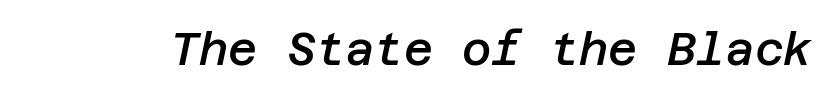
The image shows 45 px semibold type, italic (leaning right); set normal letter spacing, not underlined; low stroke contrast and a large x-height.
